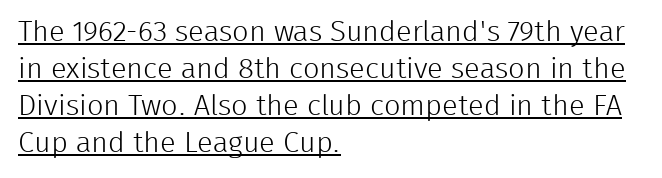
Q: Is the text bold? A: No.
Q: Is the text italic (slanted)? A: No, it is upright.
Q: Is the typeface a serif or a sans-serif typeface? A: Sans-serif.
Q: Is the text underlined? A: Yes.
Q: How is the paragraph aligned? A: Left-aligned.
Q: Is the spacing between letters normal or unusually wide? A: Normal.
Q: Is the spacing between lines tight, normal or loose? A: Normal.
Q: Width (condensed, normal, or wide)? A: Normal.
Q: Stroke contrast? A: Low.
Q: x-height? A: Medium.
Q: Monospaced? A: No.
